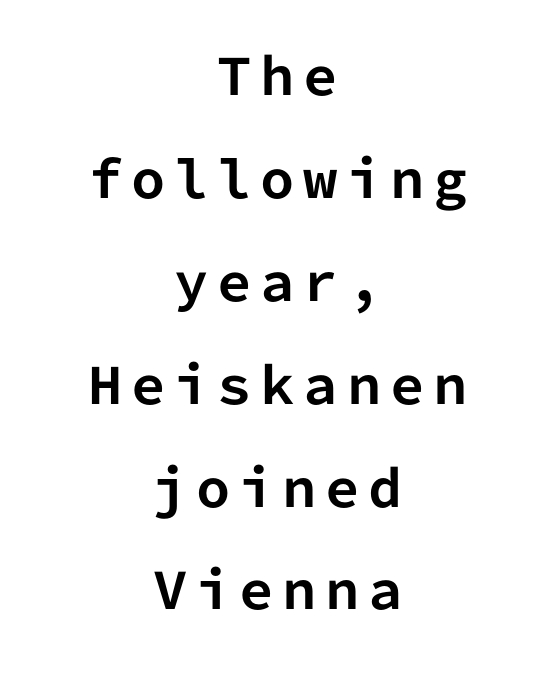
Q: Is the text bold? A: Yes.
Q: Is the text italic (slanted)? A: No, it is upright.
Q: Is the typeface a serif or a sans-serif typeface? A: Sans-serif.
Q: Is the text underlined? A: No.
Q: How is the paragraph aligned? A: Centered.
Q: Is the spacing between lines tight, normal or loose? A: Loose.
Q: Width (condensed, normal, or wide)? A: Normal.
Q: Stroke contrast? A: Low.
Q: x-height? A: Medium.
Q: Monospaced? A: Yes.
